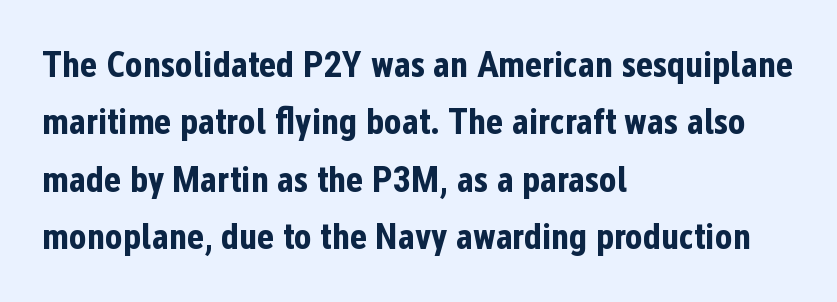
Q: Is the text bold? A: Yes.
Q: Is the text italic (slanted)? A: No, it is upright.
Q: Is the typeface a serif or a sans-serif typeface? A: Sans-serif.
Q: Is the text underlined? A: No.
Q: How is the paragraph aligned? A: Left-aligned.
Q: Is the spacing between letters normal or unusually wide? A: Normal.
Q: Is the spacing between lines tight, normal or loose? A: Normal.
Q: Width (condensed, normal, or wide)? A: Condensed.
Q: Stroke contrast? A: Low.
Q: x-height? A: Medium.
Q: Monospaced? A: No.
